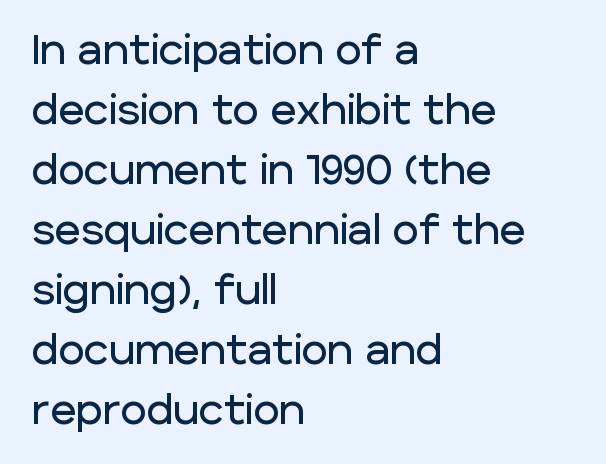
Q: Is the text italic (slanted)? A: No, it is upright.
Q: Is the typeface a serif or a sans-serif typeface? A: Sans-serif.
Q: Is the text underlined? A: No.
Q: How is the paragraph aligned? A: Left-aligned.
Q: Is the spacing between letters normal or unusually wide? A: Normal.
Q: Is the spacing between lines tight, normal or loose? A: Normal.
Q: Width (condensed, normal, or wide)? A: Normal.
Q: Stroke contrast? A: Low.
Q: x-height? A: Large.
Q: Monospaced? A: No.
